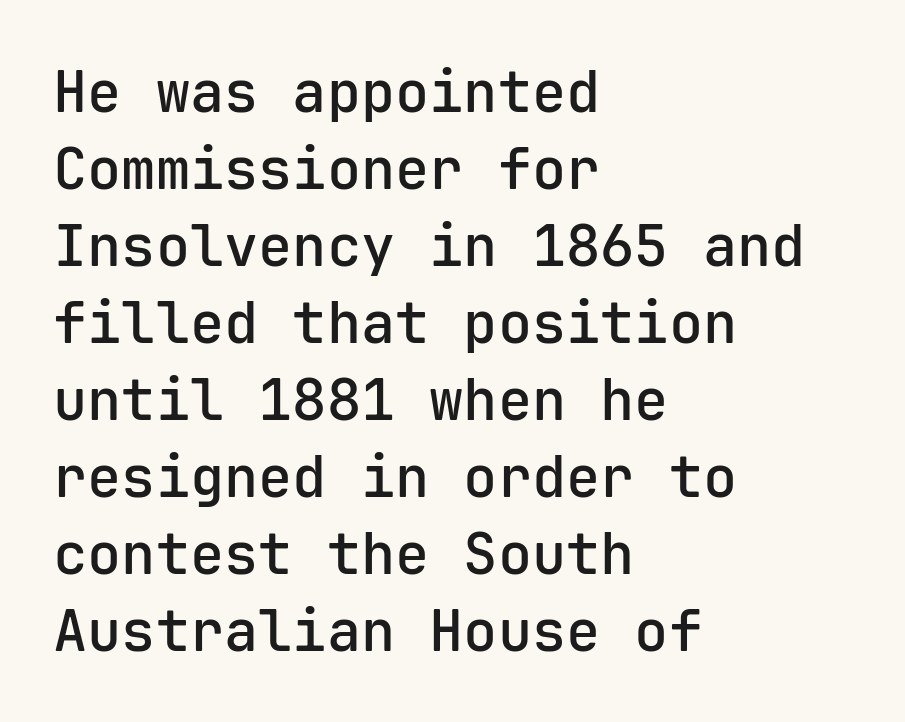
The image shows 57 px semibold sans-serif type, upright, monospaced; set left-aligned, normal line spacing (1.35x), normal letter spacing, not underlined; low stroke contrast and a medium x-height.
